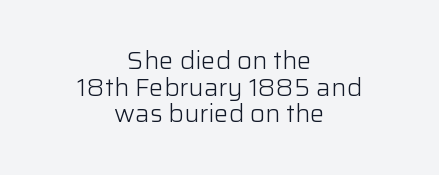
If you measured baseline to baseline, you'd find a short distance. Stroke thickness stays within the range of a standard reading face or lighter. Reading down the block, each line starts at a different indent, mirrored at its end. Observe the ordinary spacing: letters are neighbours, not strangers. Honestly, there is no underline to notice here at all. It's the straight-up-and-down kind of type.
